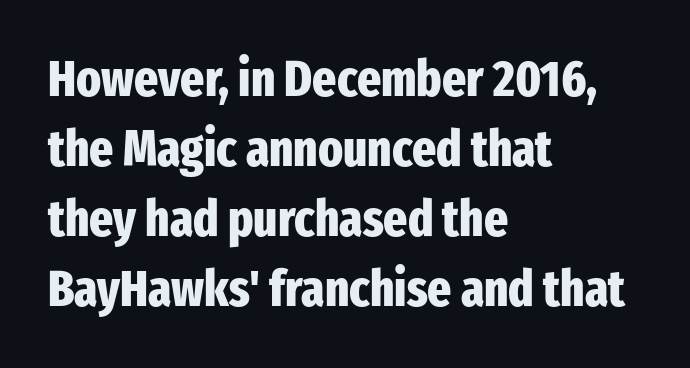
Q: Is the text bold? A: Yes.
Q: Is the text italic (slanted)? A: No, it is upright.
Q: Is the typeface a serif or a sans-serif typeface? A: Sans-serif.
Q: Is the text underlined? A: No.
Q: How is the paragraph aligned? A: Left-aligned.
Q: Is the spacing between letters normal or unusually wide? A: Normal.
Q: Is the spacing between lines tight, normal or loose? A: Normal.
Q: Width (condensed, normal, or wide)? A: Condensed.
Q: Stroke contrast? A: Low.
Q: x-height? A: Medium.
Q: Monospaced? A: No.
